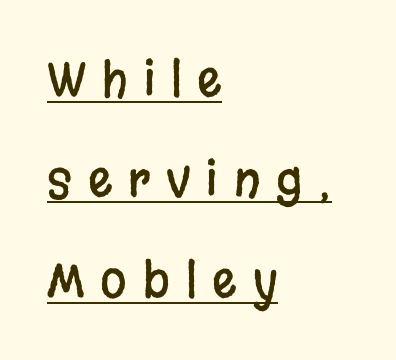
The image shows 48 px condensed sans-serif type, upright; set left-aligned, loose line spacing (2.09x), unusually wide letter spacing (+0.33 em), underlined; low stroke contrast and a large x-height.
